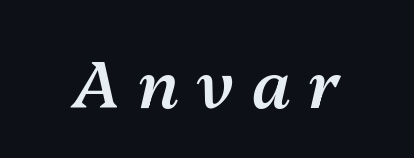
Q: Is the text bold? A: Semi-bold.
Q: Is the text italic (slanted)? A: Yes, it leans right by about 13 degrees.
Q: Is the text underlined? A: No.
Q: Is the spacing between letters normal or unusually wide? A: Unusually wide.
Q: Width (condensed, normal, or wide)? A: Normal.
Q: Stroke contrast? A: Medium.
Q: x-height? A: Medium.
Q: Monospaced? A: No.
